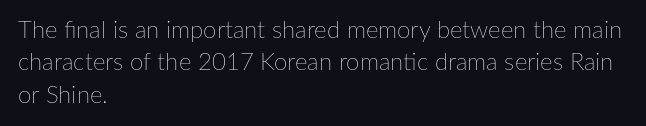
The image shows 24 px text type, upright; set left-aligned, normal line spacing (1.35x), normal letter spacing, not underlined.
